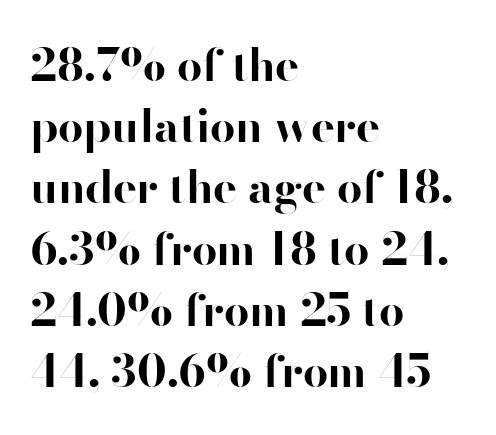
To sum up the face: it is a sans, with no serifs. If you drew a ruler down the left edge, every line would touch it. Posture: upright roman. A full-strength bold gives these letters their thick strokes.
